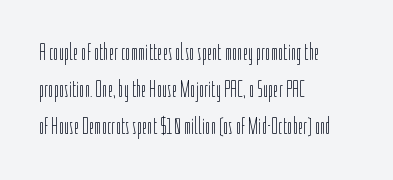
The image shows 23 px text type, upright; set left-aligned, normal line spacing (1.6x), normal letter spacing, not underlined.
